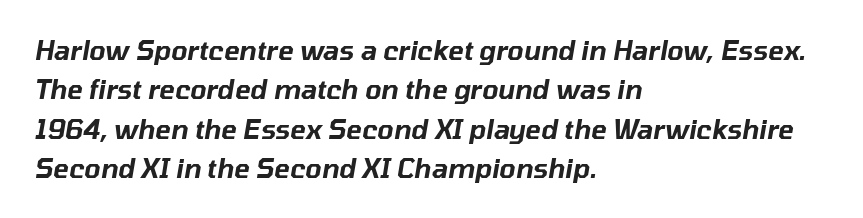
The image shows 26 px text type, italic (leaning right); set left-aligned, normal line spacing (1.51x), normal letter spacing, not underlined.
